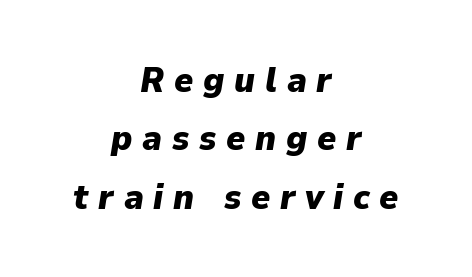
Q: Is the text bold? A: Yes.
Q: Is the text italic (slanted)? A: Yes, it leans right by about 9 degrees.
Q: Is the text underlined? A: No.
Q: How is the paragraph aligned? A: Centered.
Q: Is the spacing between letters normal or unusually wide? A: Unusually wide.
Q: Is the spacing between lines tight, normal or loose? A: Normal.
Q: Width (condensed, normal, or wide)? A: Normal.
Q: Stroke contrast? A: Low.
Q: x-height? A: Medium.
Q: Monospaced? A: No.
